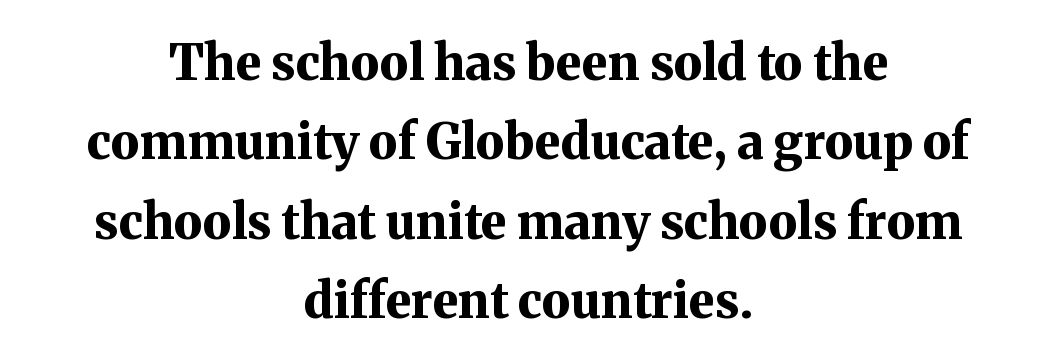
The image shows 49 px bold serif type, upright; set centered, normal line spacing (1.62x), normal letter spacing, not underlined; medium stroke contrast and a medium x-height.
